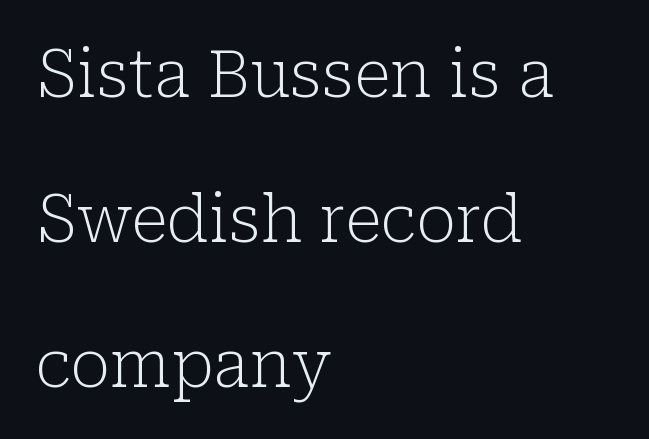
{"serif": "yes", "italic": "no", "bold": "no", "weight": "light", "width": "normal", "stroke_contrast": "low", "x_height": "medium", "monospaced": "no", "underline": "no", "align": "left", "line_spacing": "loose", "line_spacing_ratio": 2.23, "letter_spacing": "normal", "letter_spacing_em": 0.0, "glyph_px": 65}
